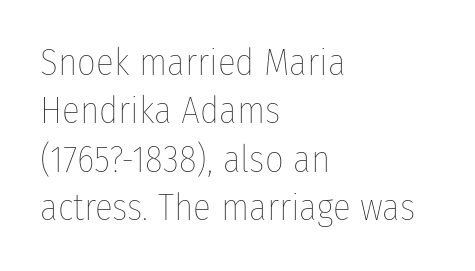
Q: Is the text bold? A: No.
Q: Is the text italic (slanted)? A: No, it is upright.
Q: Is the text underlined? A: No.
Q: How is the paragraph aligned? A: Left-aligned.
Q: Is the spacing between letters normal or unusually wide? A: Normal.
Q: Is the spacing between lines tight, normal or loose? A: Normal.
Q: Width (condensed, normal, or wide)? A: Condensed.
Q: Stroke contrast? A: Low.
Q: x-height? A: Medium.
Q: Monospaced? A: No.
